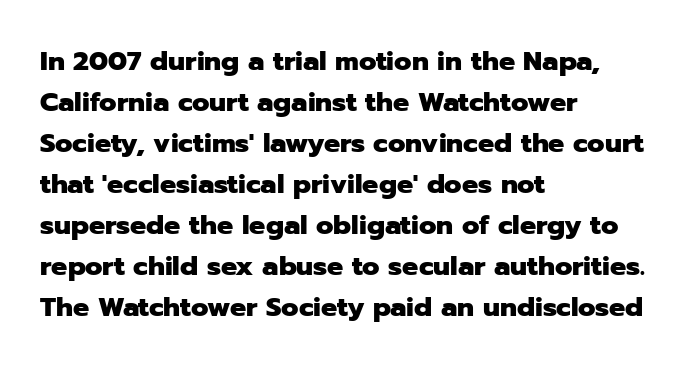
{"italic": "no", "bold": "yes", "underline": "no", "align": "left", "line_spacing": "normal", "line_spacing_ratio": 1.52, "letter_spacing": "normal", "letter_spacing_em": 0.0, "glyph_px": 27}
